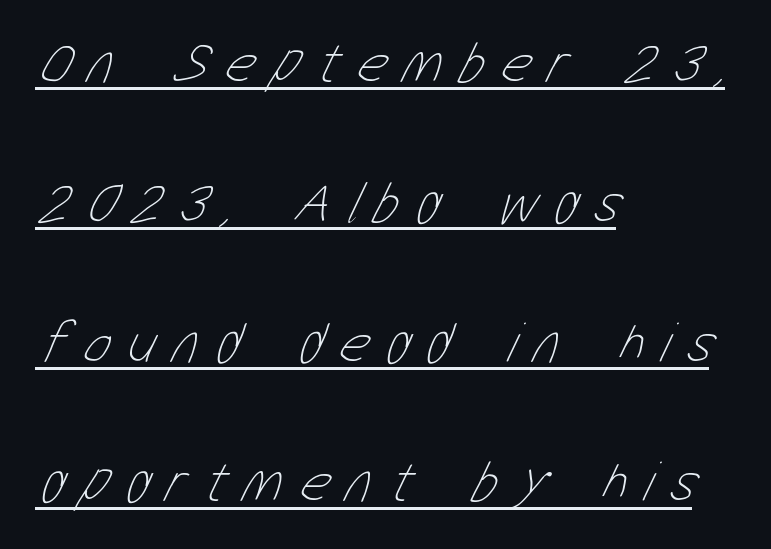
Each line starts at the same left margin while the right side varies. You could not count columns in this text — the font is proportionally spaced. Letter spacing: wide. This is underlined copy, the kind a proofreader might mark for attention.
